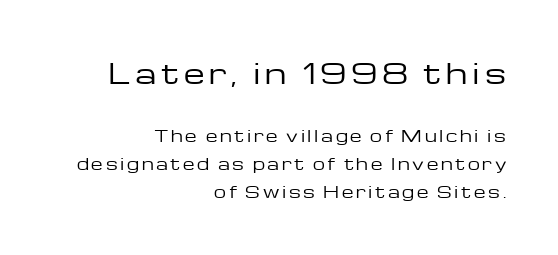
The image shows 27 px text type, upright; set right-aligned, line spacing 1.87x, not underlined; the first (top) block is 1.8x larger.
